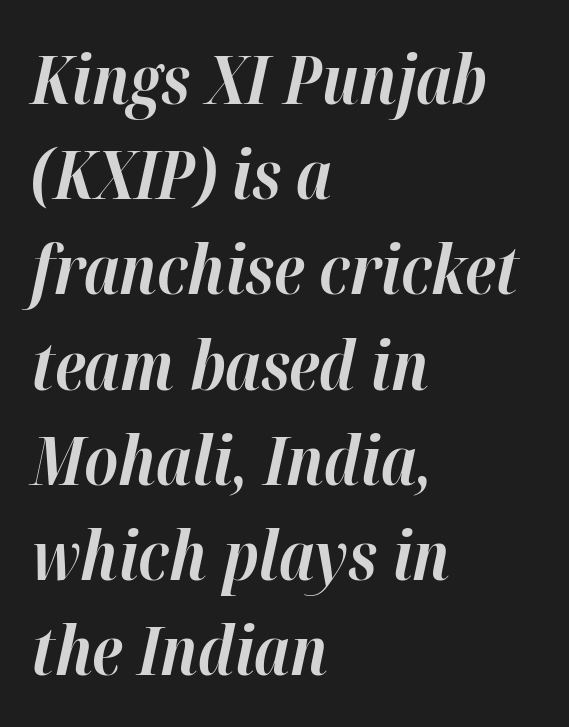
{"italic": "yes", "lean": "right", "slant_degrees": 12, "bold": "yes", "weight": "bold", "width": "normal", "stroke_contrast": "high", "x_height": "medium", "monospaced": "no", "underline": "no", "align": "left", "line_spacing": "normal", "line_spacing_ratio": 1.4, "letter_spacing": "normal", "letter_spacing_em": 0.0, "glyph_px": 68}
